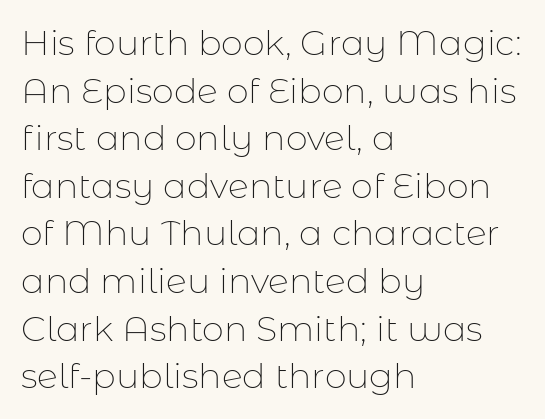
The image shows 35 px thin sans-serif type, upright; set left-aligned, normal line spacing (1.36x), normal letter spacing, not underlined; low stroke contrast and a medium x-height.
